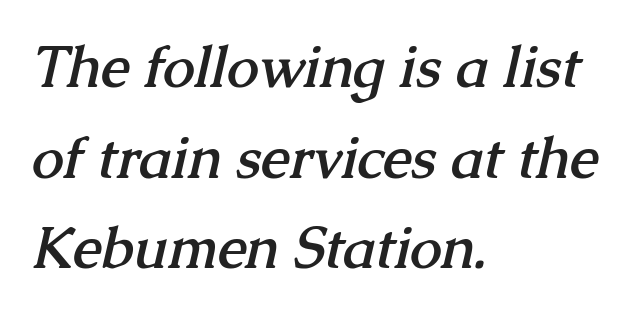
{"serif": "yes", "bold": "yes", "weight": "semibold", "width": "normal", "stroke_contrast": "medium", "x_height": "medium", "monospaced": "no", "underline": "no", "align": "left", "line_spacing": "normal", "line_spacing_ratio": 1.59, "letter_spacing": "normal", "letter_spacing_em": 0.0, "glyph_px": 57}
